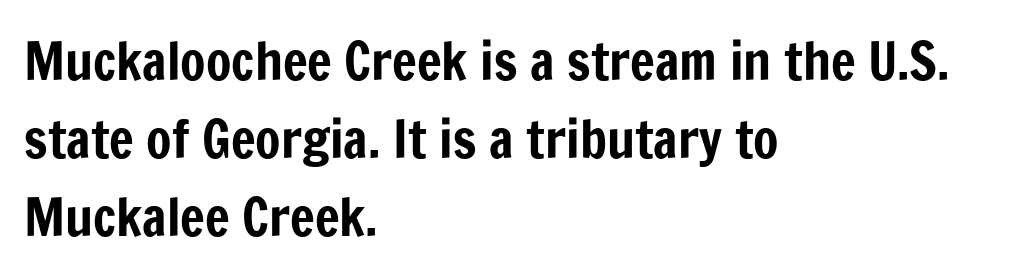
Q: Is the text italic (slanted)? A: No, it is upright.
Q: Is the typeface a serif or a sans-serif typeface? A: Sans-serif.
Q: Is the text underlined? A: No.
Q: How is the paragraph aligned? A: Left-aligned.
Q: Is the spacing between letters normal or unusually wide? A: Normal.
Q: Is the spacing between lines tight, normal or loose? A: Normal.
Q: Width (condensed, normal, or wide)? A: Condensed.
Q: Stroke contrast? A: Low.
Q: x-height? A: Medium.
Q: Monospaced? A: No.
